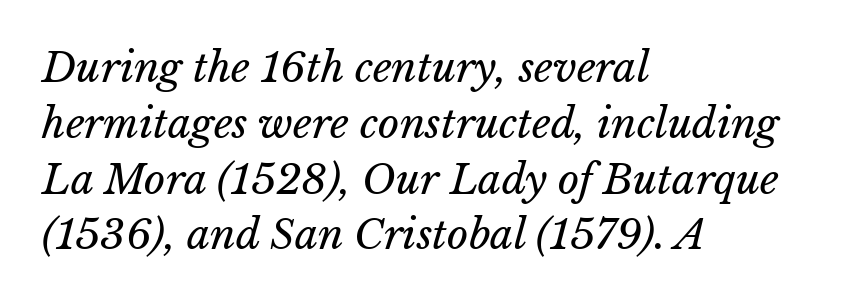
Q: Is the text bold? A: No.
Q: Is the text underlined? A: No.
Q: How is the paragraph aligned? A: Left-aligned.
Q: Is the spacing between letters normal or unusually wide? A: Normal.
Q: Is the spacing between lines tight, normal or loose? A: Normal.
Q: Width (condensed, normal, or wide)? A: Normal.
Q: Stroke contrast? A: Low.
Q: x-height? A: Medium.
Q: Monospaced? A: No.
